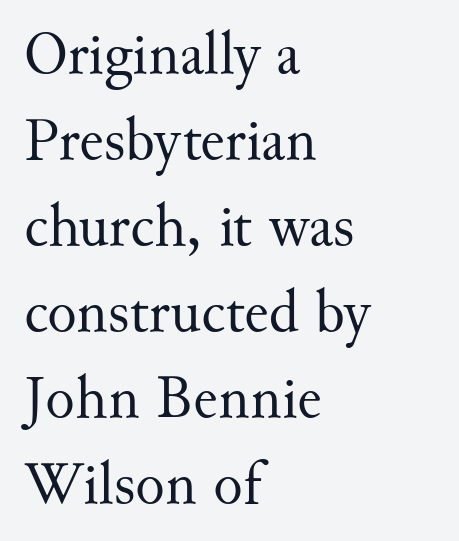
{"serif": "yes", "italic": "no", "bold": "no", "weight": "regular", "width": "normal", "stroke_contrast": "medium", "x_height": "small", "monospaced": "no", "underline": "no", "align": "left", "line_spacing": "normal", "line_spacing_ratio": 1.41, "letter_spacing": "normal", "letter_spacing_em": 0.0, "glyph_px": 61}
